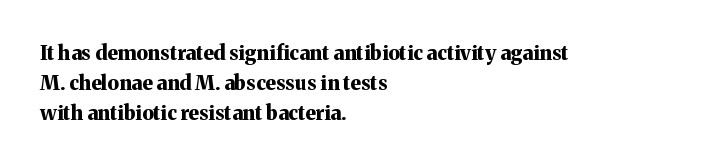
The image shows 20 px bold type, upright; set left-aligned, normal line spacing (1.51x), normal letter spacing, not underlined.
